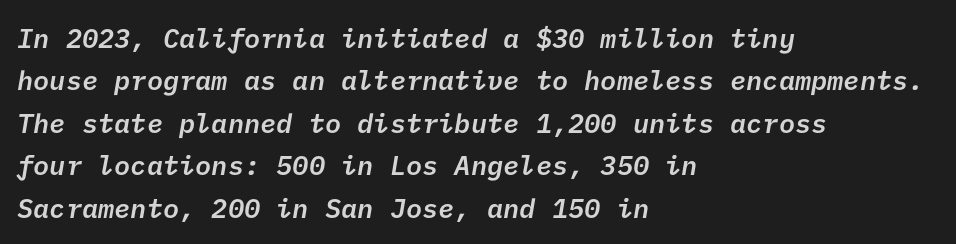
Q: Is the text bold? A: Semi-bold.
Q: Is the text underlined? A: No.
Q: How is the paragraph aligned? A: Left-aligned.
Q: Is the spacing between letters normal or unusually wide? A: Normal.
Q: Is the spacing between lines tight, normal or loose? A: Normal.
